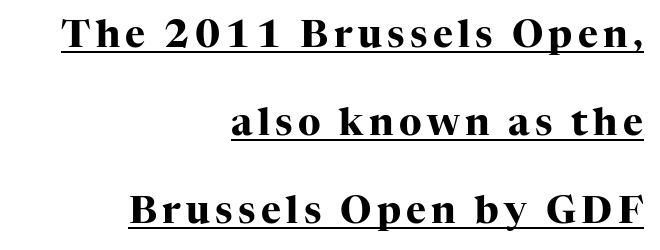
{"serif": "yes", "italic": "no", "bold": "yes", "weight": "heavy", "width": "normal", "stroke_contrast": "high", "x_height": "medium", "monospaced": "no", "underline": "yes", "align": "right", "line_spacing": "loose", "line_spacing_ratio": 2.32, "glyph_px": 38}
